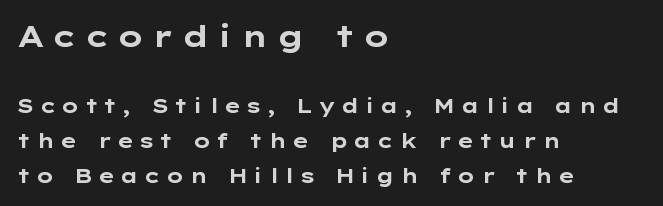
The image shows 30 px bold, wide sans-serif type, upright; set left-aligned, line spacing 1.75x, unusually wide letter spacing (+0.25 em), not underlined; the first (top) block is 1.5x larger; low stroke contrast and a medium x-height.
